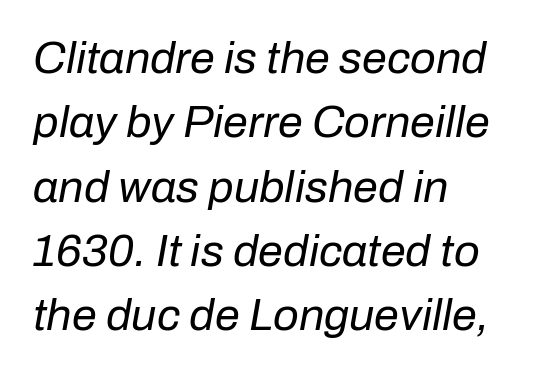
Q: Is the text bold? A: No.
Q: Is the text italic (slanted)? A: Yes, it leans right by about 10 degrees.
Q: Is the text underlined? A: No.
Q: How is the paragraph aligned? A: Left-aligned.
Q: Is the spacing between letters normal or unusually wide? A: Normal.
Q: Is the spacing between lines tight, normal or loose? A: Normal.
Q: Width (condensed, normal, or wide)? A: Normal.
Q: Stroke contrast? A: Low.
Q: x-height? A: Medium.
Q: Monospaced? A: No.
